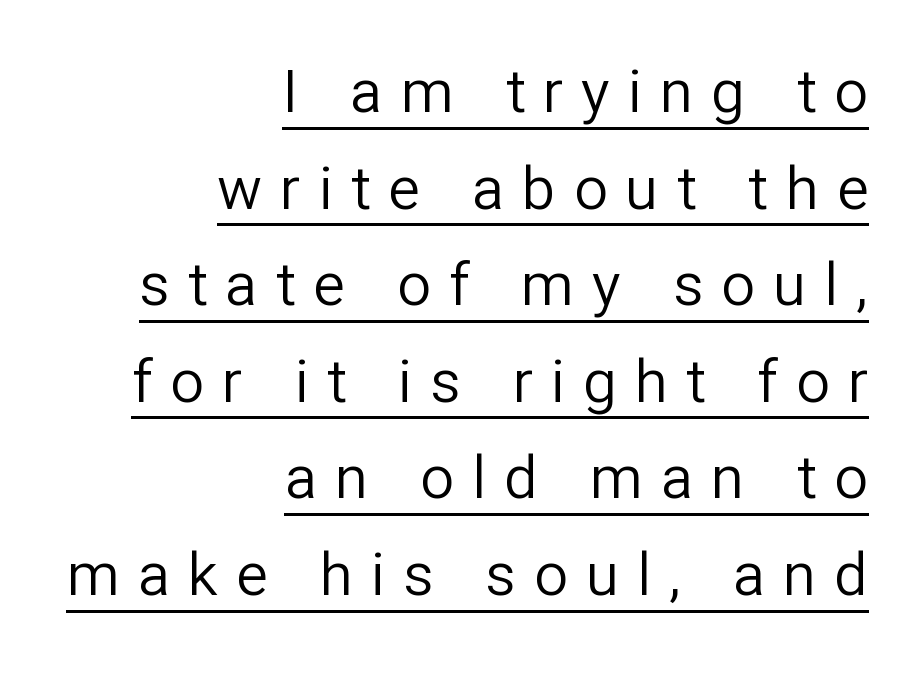
Observe the wide spacing: letters keep a clear distance from each other. Leftover space on each line is placed entirely before the opening word. Italic? Not at all — the glyphs are vertical. Varying glyph widths throughout — classic text-font behaviour. What's the leading like? Ordinary, nothing unusual.
